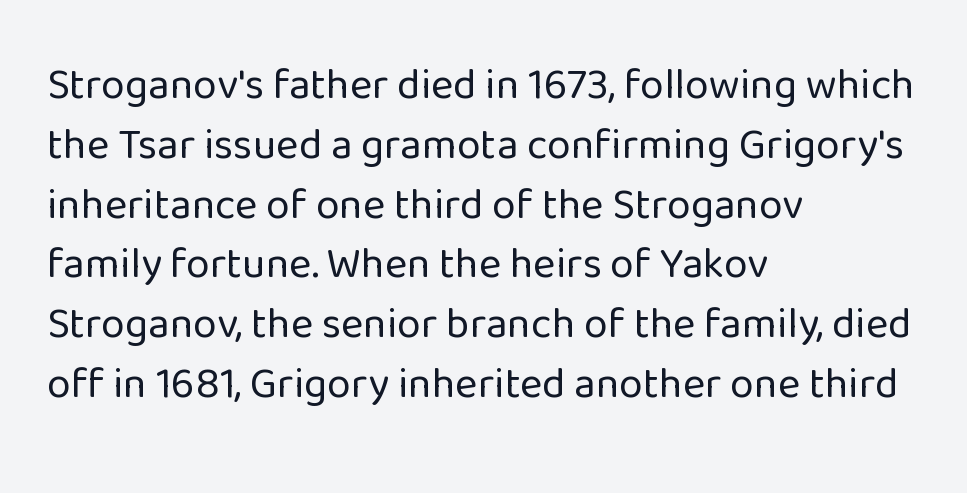
The image shows 43 px regular-weight sans-serif type, upright; set left-aligned, normal line spacing (1.39x), normal letter spacing, not underlined; low stroke contrast and a medium x-height.
